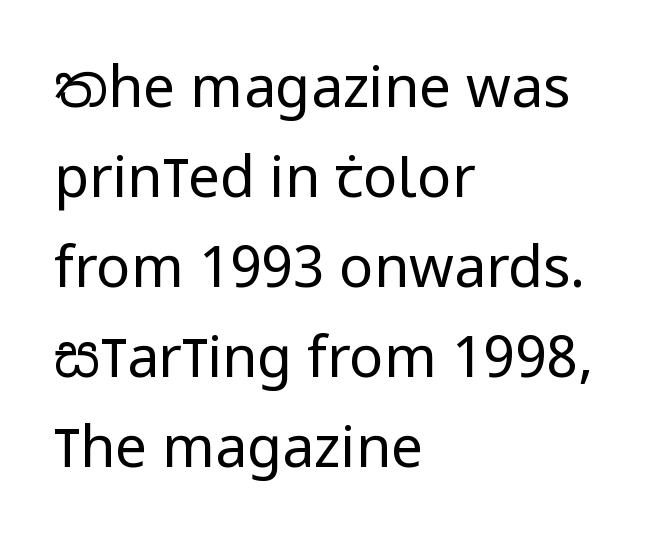
The image shows 57 px regular-weight, condensed sans-serif type, upright; set left-aligned, normal line spacing (1.58x), normal letter spacing, not underlined; low stroke contrast and a large x-height.
